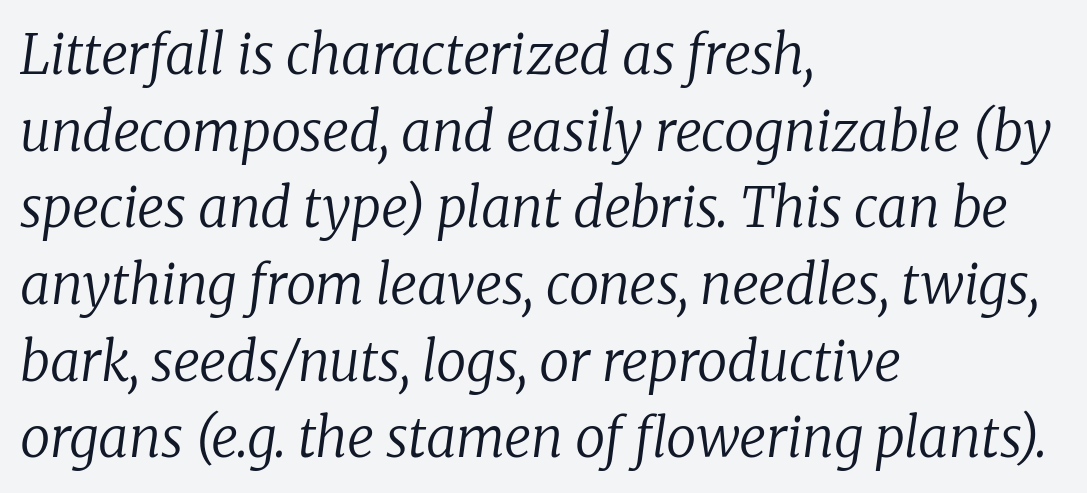
Q: Is the text bold? A: No.
Q: Is the text italic (slanted)? A: Yes, it leans right by about 8 degrees.
Q: Is the typeface a serif or a sans-serif typeface? A: Serif.
Q: Is the text underlined? A: No.
Q: How is the paragraph aligned? A: Left-aligned.
Q: Is the spacing between letters normal or unusually wide? A: Normal.
Q: Is the spacing between lines tight, normal or loose? A: Normal.
Q: Width (condensed, normal, or wide)? A: Normal.
Q: Stroke contrast? A: Low.
Q: x-height? A: Medium.
Q: Monospaced? A: No.
